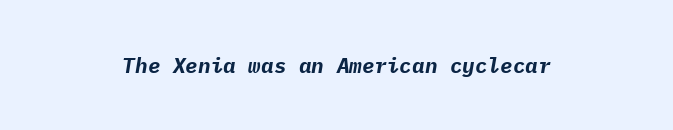
The image shows 21 px bold type, italic (leaning right); set centered, normal letter spacing, not underlined.
